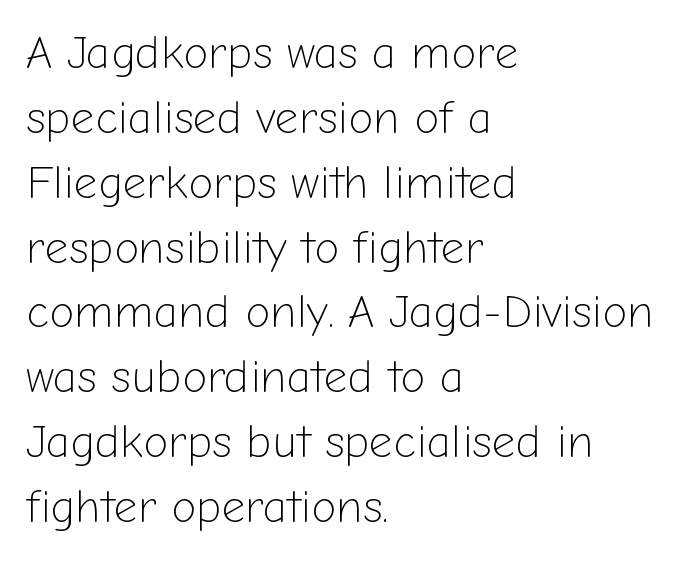
{"serif": "no", "italic": "no", "bold": "no", "weight": "light", "width": "normal", "stroke_contrast": "low", "x_height": "medium", "monospaced": "no", "underline": "no", "align": "left", "line_spacing": "normal", "line_spacing_ratio": 1.41, "letter_spacing": "normal", "letter_spacing_em": 0.0, "glyph_px": 46}
